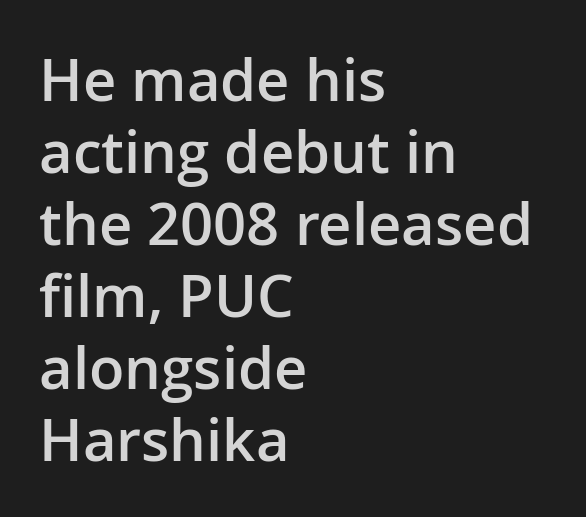
A clean baseline with only descenders dipping below it. No extra tracking has been applied to these lines. Think of a printed novel: that variable character pitch is what you see here. The rendering uses a semibold face; strokes are thickened but not to full bold. Regarding serifs, this sample does without them.
